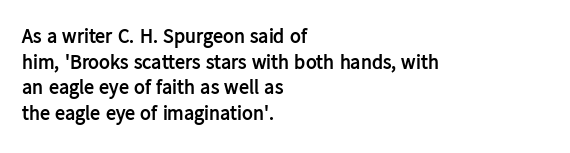
The image shows 20 px bold type, upright; set left-aligned, normal line spacing (1.28x), normal letter spacing, not underlined.
